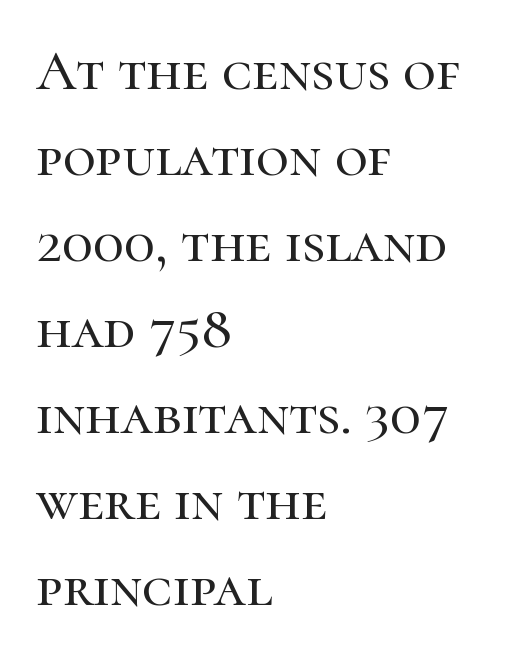
{"serif": "yes", "italic": "no", "width": "normal", "stroke_contrast": "high", "x_height": "medium", "monospaced": "no", "underline": "no", "align": "left", "line_spacing": "normal", "line_spacing_ratio": 1.51, "letter_spacing": "normal", "letter_spacing_em": 0.0, "glyph_px": 57}
